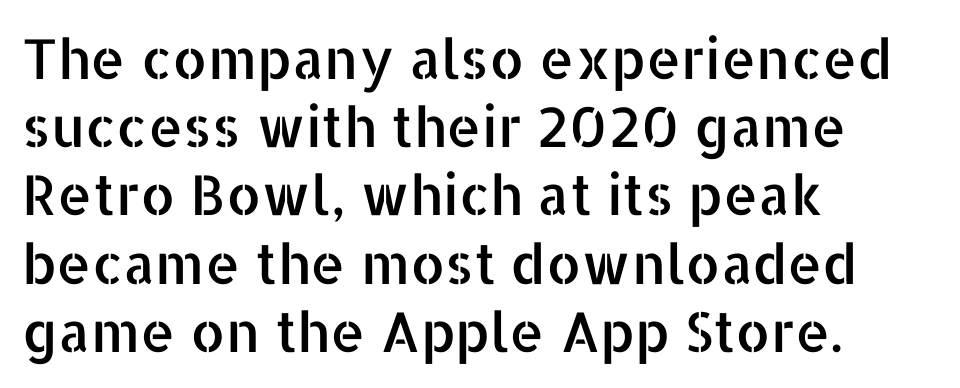
The image shows 55 px sans-serif type, upright; set left-aligned, line spacing 1.24x, normal letter spacing, not underlined; low stroke contrast and a medium x-height.
